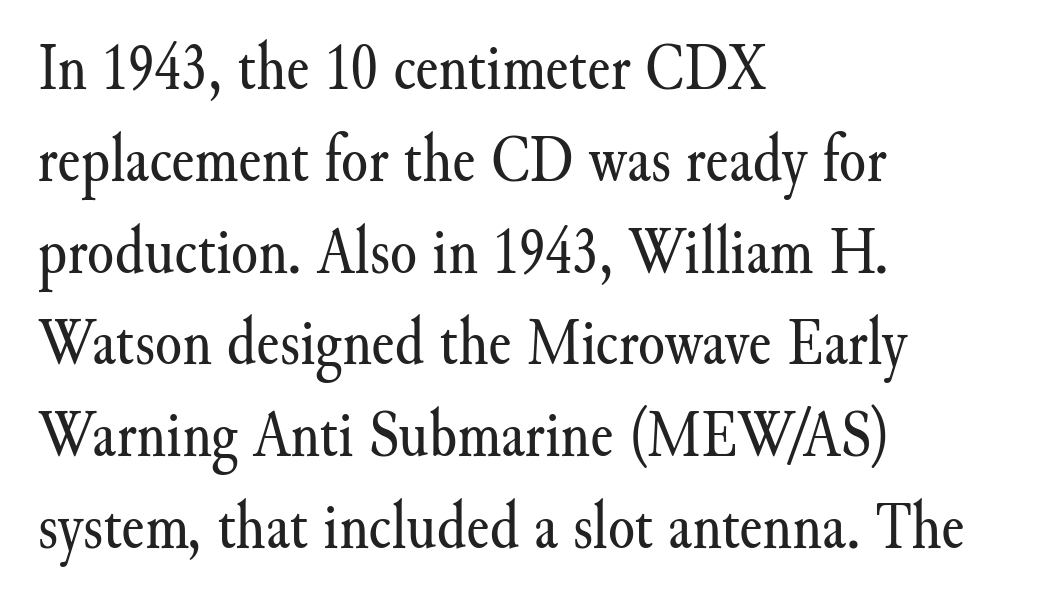
{"serif": "yes", "italic": "no", "bold": "no", "weight": "regular", "width": "normal", "stroke_contrast": "medium", "x_height": "small", "monospaced": "no", "underline": "no", "align": "left", "line_spacing": "normal", "line_spacing_ratio": 1.33, "letter_spacing": "normal", "letter_spacing_em": 0.0, "glyph_px": 69}
